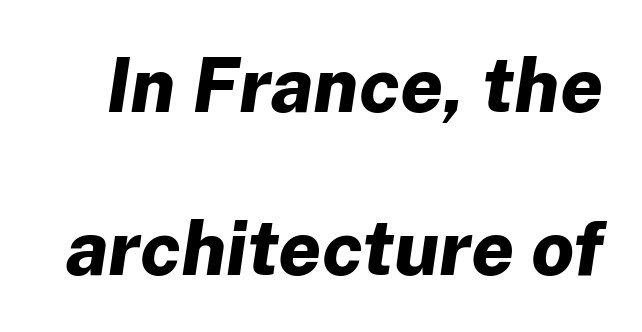
Q: Is the text bold? A: Yes.
Q: Is the text italic (slanted)? A: Yes, it leans right by about 8 degrees.
Q: Is the text underlined? A: No.
Q: Is the spacing between letters normal or unusually wide? A: Normal.
Q: Is the spacing between lines tight, normal or loose? A: Loose.
Q: Width (condensed, normal, or wide)? A: Normal.
Q: Stroke contrast? A: Low.
Q: x-height? A: Medium.
Q: Monospaced? A: No.
